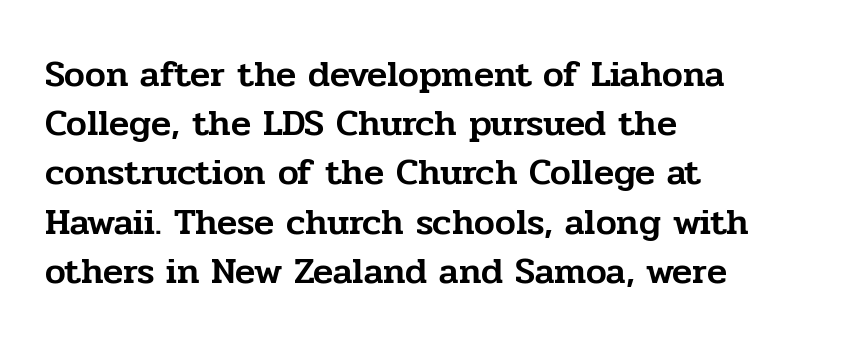
{"serif": "yes", "italic": "no", "width": "normal", "stroke_contrast": "low", "x_height": "medium", "monospaced": "no", "underline": "no", "align": "left", "line_spacing": "normal", "line_spacing_ratio": 1.33, "letter_spacing": "normal", "letter_spacing_em": 0.0, "glyph_px": 37}
